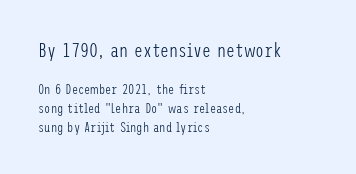
The image shows 20 px text type, upright; set left-aligned, normal line spacing (1.35x), normal letter spacing, not underlined; the first (top) block is 1.43x larger.
